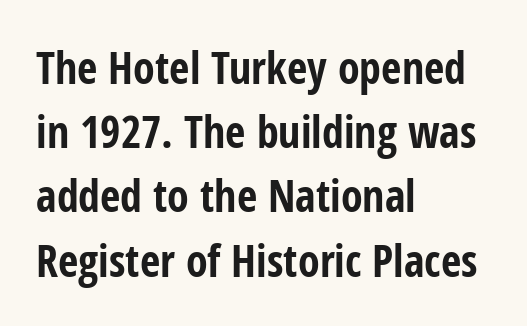
{"serif": "no", "italic": "no", "bold": "yes", "weight": "bold", "width": "condensed", "stroke_contrast": "low", "x_height": "medium", "monospaced": "no", "underline": "no", "align": "left", "line_spacing": "normal", "line_spacing_ratio": 1.46, "letter_spacing": "normal", "letter_spacing_em": 0.0, "glyph_px": 44}
